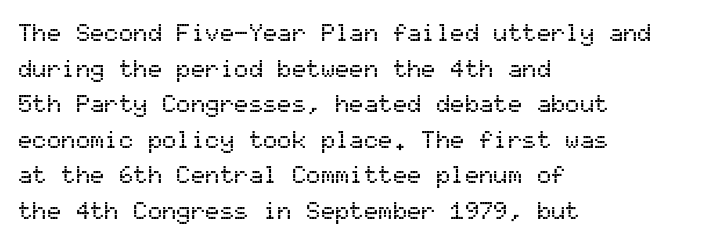
{"italic": "no", "underline": "no", "align": "left", "line_spacing": "normal", "line_spacing_ratio": 1.48, "letter_spacing": "normal", "letter_spacing_em": 0.0, "glyph_px": 24}
